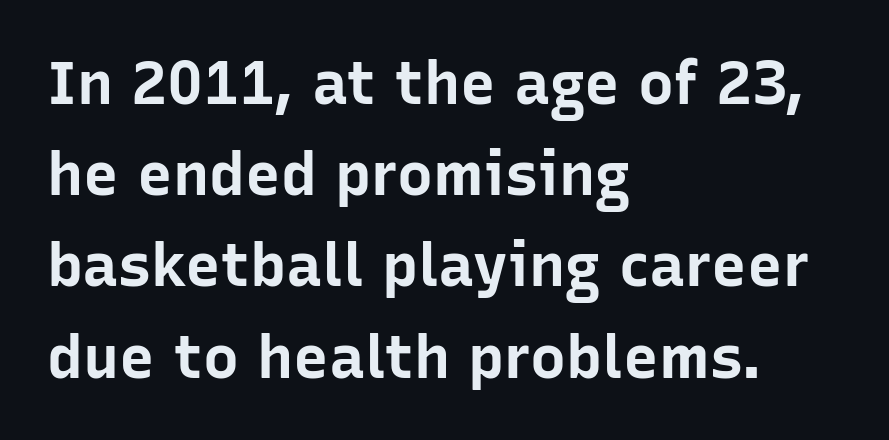
Q: Is the text bold? A: Yes.
Q: Is the text italic (slanted)? A: No, it is upright.
Q: Is the typeface a serif or a sans-serif typeface? A: Sans-serif.
Q: Is the text underlined? A: No.
Q: How is the paragraph aligned? A: Left-aligned.
Q: Is the spacing between letters normal or unusually wide? A: Normal.
Q: Is the spacing between lines tight, normal or loose? A: Normal.
Q: Width (condensed, normal, or wide)? A: Normal.
Q: Stroke contrast? A: Low.
Q: x-height? A: Medium.
Q: Monospaced? A: No.
